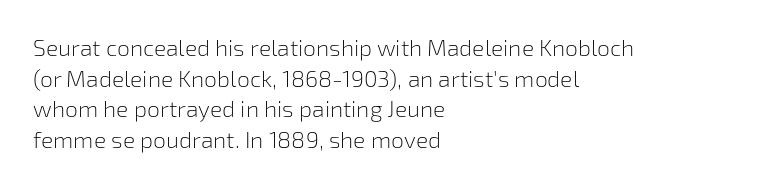
{"italic": "no", "bold": "no", "underline": "no", "align": "left", "line_spacing": "normal", "line_spacing_ratio": 1.33, "letter_spacing": "normal", "letter_spacing_em": 0.0, "glyph_px": 23}
